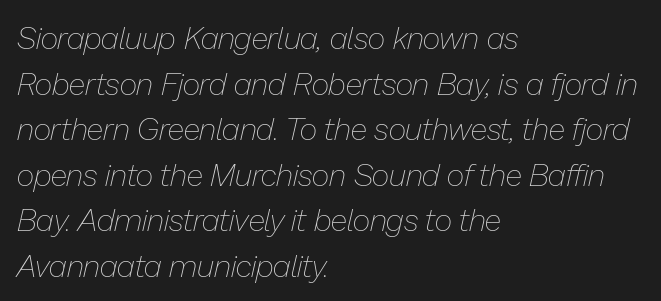
{"italic": "yes", "lean": "right", "slant_degrees": 13, "bold": "no", "weight": "thin", "width": "normal", "stroke_contrast": "low", "x_height": "medium", "monospaced": "no", "underline": "no", "align": "left", "line_spacing": "normal", "line_spacing_ratio": 1.47, "letter_spacing": "normal", "letter_spacing_em": 0.0, "glyph_px": 31}
